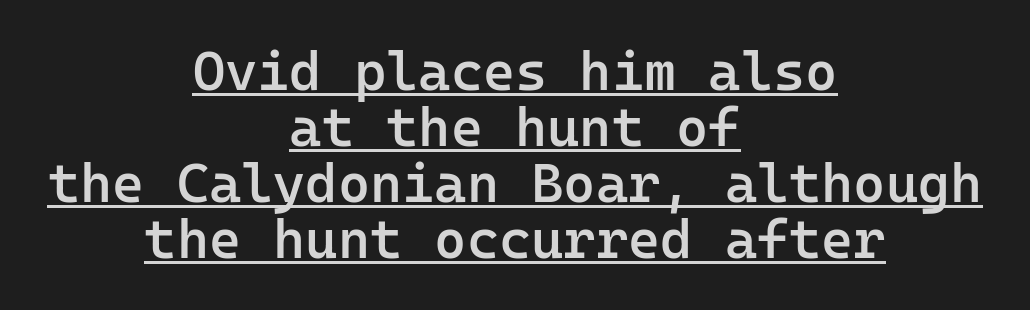
The image shows 55 px semibold sans-serif type, upright, monospaced; set centered, tight line spacing (1.02x), normal letter spacing, underlined; low stroke contrast and a medium x-height.
